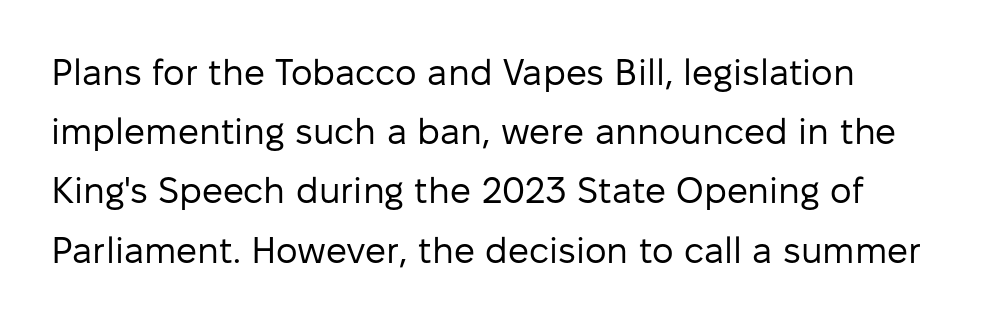
No heavy texture on the line: the type isn't bold. To sum up the face: it is a sans, with no serifs. If you drew a line through each stem, it would be perfectly vertical. Each letter keeps its own natural width here, so spacing adapts to shape. Honestly, the row spacing looks completely unremarkable.
